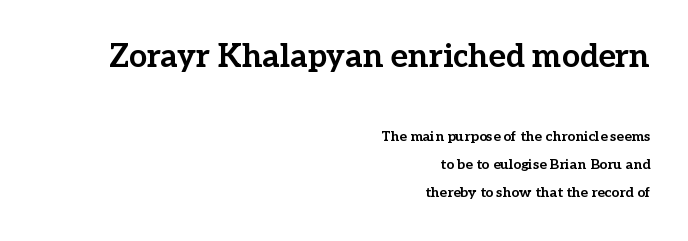
The image shows 32 px bold serif type, upright; set right-aligned, loose line spacing (2.01x), normal letter spacing, not underlined; the first (top) block is 2.29x larger; low stroke contrast and a medium x-height.
